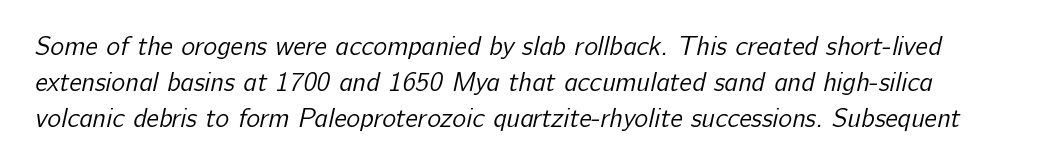
The image shows 26 px text type; set normal line spacing (1.39x), normal letter spacing, not underlined.
